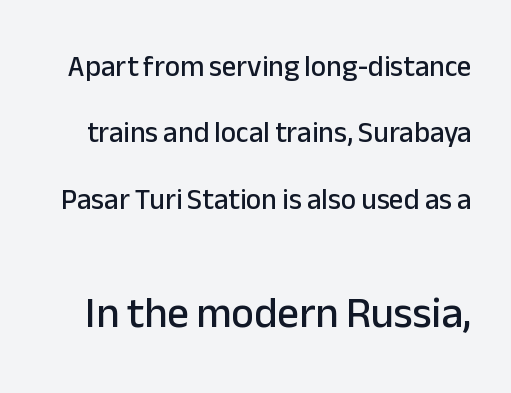
Q: Is the text italic (slanted)? A: No, it is upright.
Q: Is the typeface a serif or a sans-serif typeface? A: Sans-serif.
Q: Is the text underlined? A: No.
Q: Is the spacing between letters normal or unusually wide? A: Normal.
Q: Is the spacing between lines tight, normal or loose? A: Loose.
Q: Which block of text is set in a larger size, the first (top) or the second (bottom)? A: The second (bottom) one.
Q: Width (condensed, normal, or wide)? A: Normal.
Q: Stroke contrast? A: Low.
Q: x-height? A: Medium.
Q: Monospaced? A: No.
